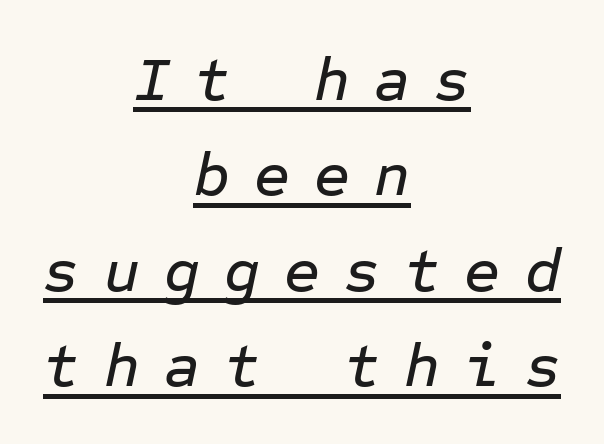
The image shows 62 px text type, italic (leaning right), monospaced; set centered, normal line spacing (1.54x), unusually wide letter spacing (+0.39 em), underlined; low stroke contrast and a medium x-height.
